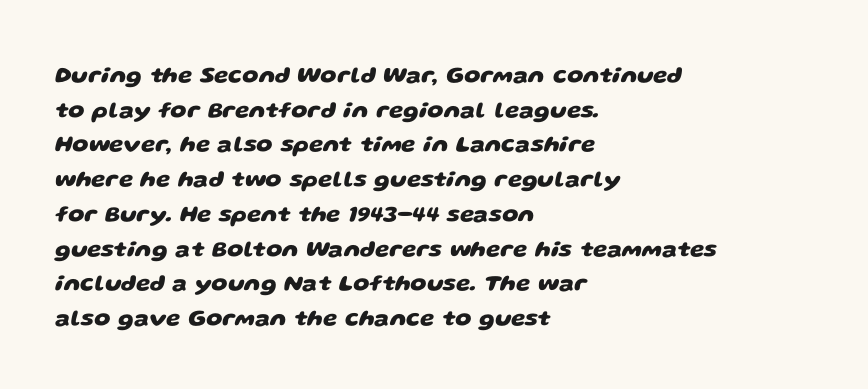
Short note: letters normally spaced. Heavy-handed strokes throughout: this text is bold. The words here are not underlined. The passage is arranged the way most books set body copy — flush left. Vertical spacing — default.
